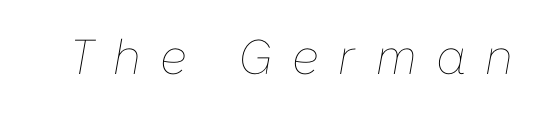
The rendering uses natural spacing where letterforms have individual widths. Italic: yes, the glyphs are oblique. The zone under the glyphs is completely vacant. Someone cranked the tracking dial way up on this one. No heavy texture on the line: the type isn't bold.
